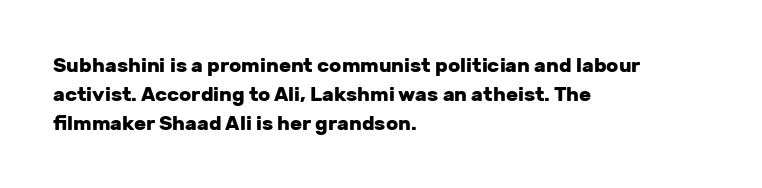
The image shows 20 px bold type, upright; set left-aligned, normal line spacing (1.45x), normal letter spacing, not underlined.
